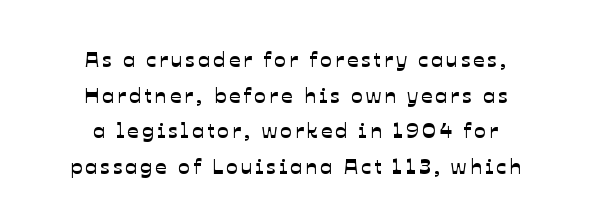
Q: Is the text underlined? A: No.
Q: How is the paragraph aligned? A: Centered.
Q: Is the spacing between lines tight, normal or loose? A: Normal.
